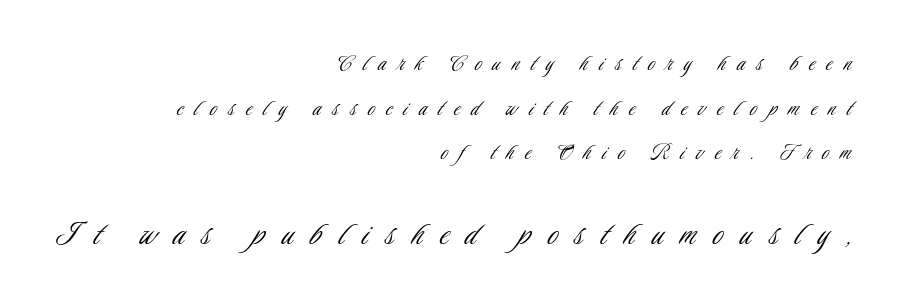
The passage shown is not bold in any degree. Proportional: the letters do not fall into vertical columns. I'd call this a sans setting — the letters go barefoot. The designer gave the closing block more size than the opening block.
